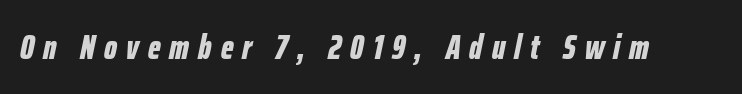
The image shows 34 px bold, condensed type, italic (leaning right); set unusually wide letter spacing (+0.27 em), not underlined; low stroke contrast and a medium x-height.
